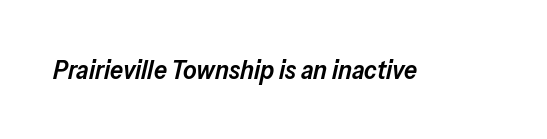
When letters slant like this, we call the style italic. Tracking value appears to be zero — textbook default spacing. Every letter is mildly thick-stroked: semibold rather than bold. The space directly below the letters is spotless.
